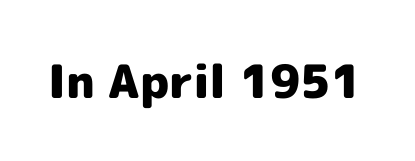
{"serif": "no", "italic": "no", "bold": "yes", "weight": "heavy", "width": "normal", "x_height": "medium", "monospaced": "no", "underline": "no", "letter_spacing": "normal", "letter_spacing_em": 0.0, "glyph_px": 46}
